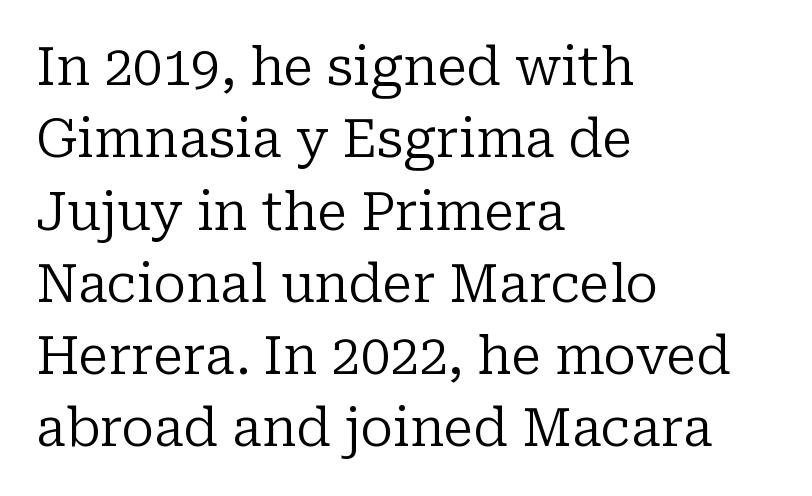
Q: Is the text bold? A: No.
Q: Is the text italic (slanted)? A: No, it is upright.
Q: Is the typeface a serif or a sans-serif typeface? A: Serif.
Q: Is the text underlined? A: No.
Q: How is the paragraph aligned? A: Left-aligned.
Q: Is the spacing between letters normal or unusually wide? A: Normal.
Q: Is the spacing between lines tight, normal or loose? A: Normal.
Q: Width (condensed, normal, or wide)? A: Normal.
Q: Stroke contrast? A: Low.
Q: x-height? A: Medium.
Q: Monospaced? A: No.
